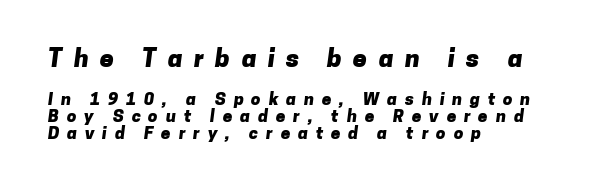
{"bold": "yes", "underline": "no", "align": "left", "line_spacing": "tight", "line_spacing_ratio": 0.98, "letter_spacing": "wide", "letter_spacing_em": 0.46, "larger_block": "first", "size_ratio": 1.47, "glyph_px": 25}
